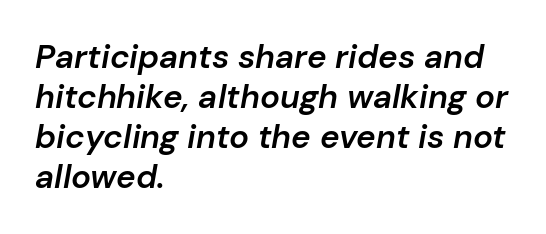
Q: Is the text bold? A: Semi-bold.
Q: Is the text italic (slanted)? A: Yes, it leans right by about 10 degrees.
Q: Is the text underlined? A: No.
Q: How is the paragraph aligned? A: Left-aligned.
Q: Is the spacing between letters normal or unusually wide? A: Normal.
Q: Width (condensed, normal, or wide)? A: Normal.
Q: Stroke contrast? A: Low.
Q: x-height? A: Medium.
Q: Monospaced? A: No.
